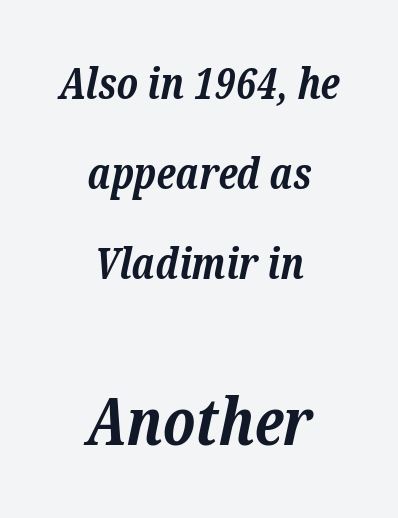
Compared with ordinary roman type, these characters are visibly tilted. One glance says open: line gaps are wider than usual. Descenders hang freely into open space. Spacing verdict: proportional, widths tailored to each character. The type is set solid horizontally, with unmodified tracking.
